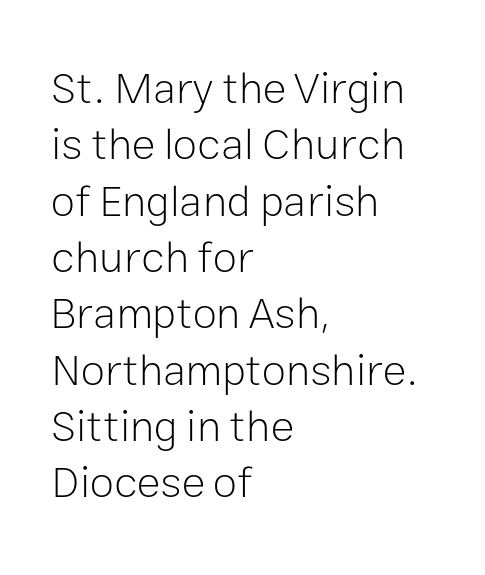
This block has exactly the height ordinary leading produces. The font is comparable to plain body text, perhaps lighter. Quick note: not italic, upright. What stands out about the letter spacing? Nothing — it is the standard amount.
